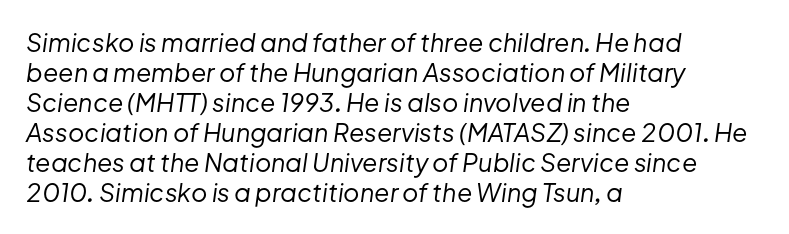
{"italic": "yes", "lean": "right", "slant_degrees": 8, "bold": "no", "underline": "no", "align": "left", "line_spacing_ratio": 1.2, "letter_spacing": "normal", "letter_spacing_em": 0.0, "glyph_px": 25}
